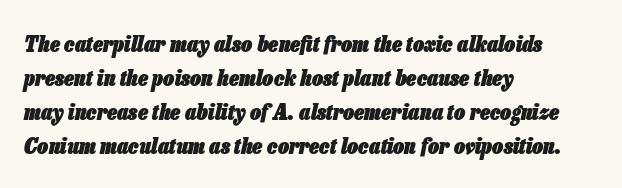
Observe the lean: these are italic letterforms. Nothing unusual about the tracking: characters are spaced as the font intends. The block of text has a typical density, with ordinary space between rows. Beneath every word, the page is bare. As a designer I'd log this as weight 700, bold.
